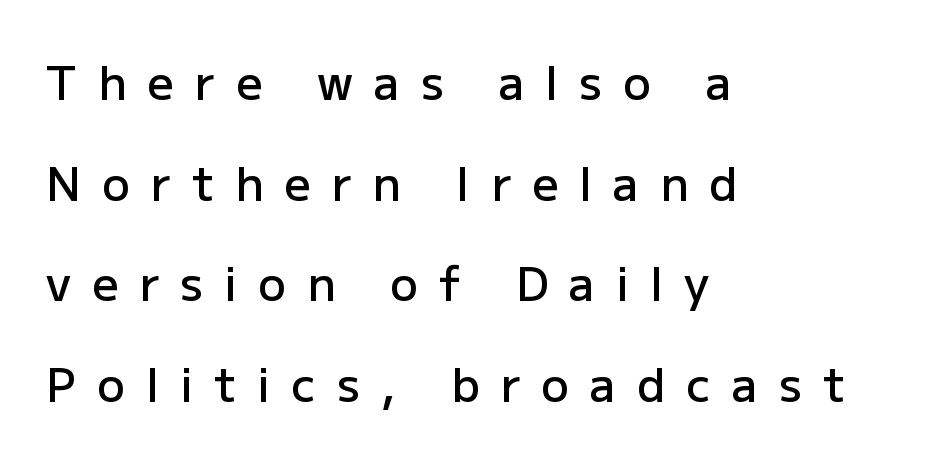
Q: Is the text bold? A: Semi-bold.
Q: Is the text italic (slanted)? A: No, it is upright.
Q: Is the typeface a serif or a sans-serif typeface? A: Sans-serif.
Q: Is the text underlined? A: No.
Q: How is the paragraph aligned? A: Left-aligned.
Q: Is the spacing between letters normal or unusually wide? A: Unusually wide.
Q: Is the spacing between lines tight, normal or loose? A: Loose.
Q: Width (condensed, normal, or wide)? A: Normal.
Q: Stroke contrast? A: Low.
Q: x-height? A: Medium.
Q: Monospaced? A: No.
